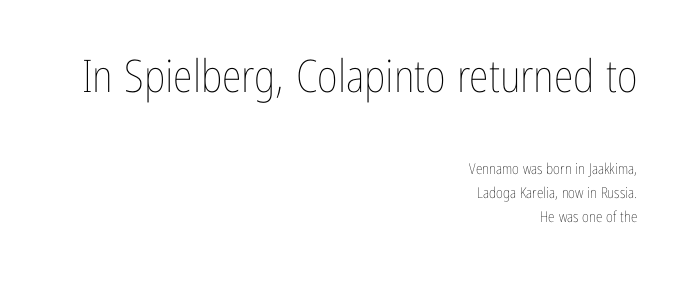
The typesetting does not lean heavy: it is not bold. Do the characters align in a grid? No, the font is proportional. Honestly, the row spacing looks completely unremarkable. Students, note that the glyphs here touch the page at normal intervals. A bare baseline throughout the passage.
